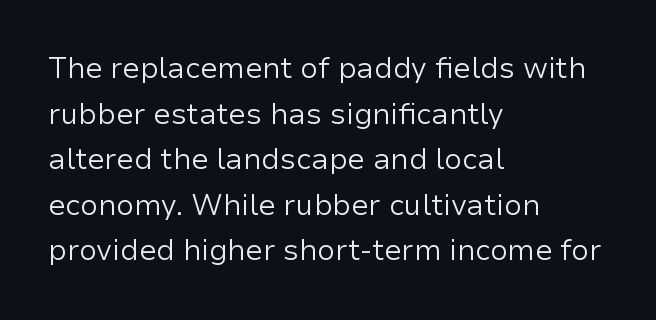
The image shows 29 px regular-weight sans-serif type, upright; set left-aligned, normal line spacing (1.57x), normal letter spacing, not underlined; low stroke contrast and a medium x-height.
